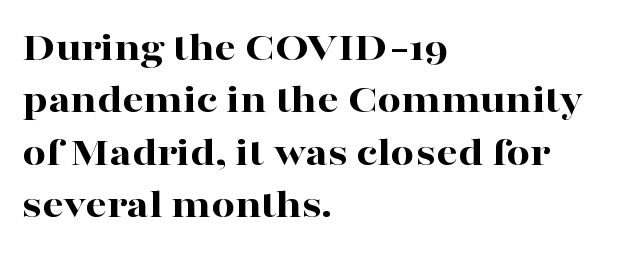
Q: Is the text bold? A: Yes.
Q: Is the text italic (slanted)? A: No, it is upright.
Q: Is the typeface a serif or a sans-serif typeface? A: Serif.
Q: Is the text underlined? A: No.
Q: How is the paragraph aligned? A: Left-aligned.
Q: Is the spacing between letters normal or unusually wide? A: Normal.
Q: Is the spacing between lines tight, normal or loose? A: Normal.
Q: Width (condensed, normal, or wide)? A: Wide.
Q: Stroke contrast? A: High.
Q: x-height? A: Medium.
Q: Monospaced? A: No.
